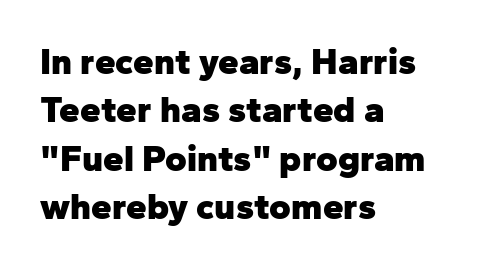
Q: Is the text bold? A: Yes.
Q: Is the text italic (slanted)? A: No, it is upright.
Q: Is the typeface a serif or a sans-serif typeface? A: Sans-serif.
Q: Is the text underlined? A: No.
Q: How is the paragraph aligned? A: Left-aligned.
Q: Is the spacing between letters normal or unusually wide? A: Normal.
Q: Is the spacing between lines tight, normal or loose? A: Normal.
Q: Width (condensed, normal, or wide)? A: Normal.
Q: Stroke contrast? A: Low.
Q: x-height? A: Medium.
Q: Monospaced? A: No.
